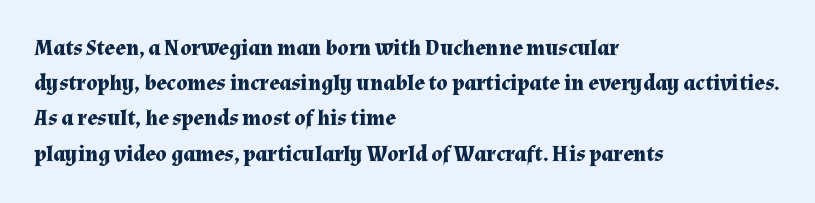
Q: Is the text bold? A: Yes.
Q: Is the text italic (slanted)? A: No, it is upright.
Q: Is the text underlined? A: No.
Q: How is the paragraph aligned? A: Left-aligned.
Q: Is the spacing between letters normal or unusually wide? A: Normal.
Q: Is the spacing between lines tight, normal or loose? A: Normal.
